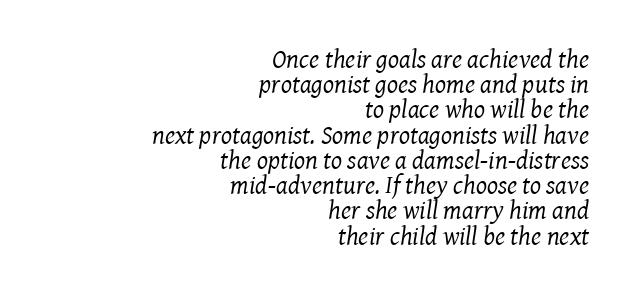
The typeface has the unassuming heft of standard copy or less. Notice how descenders almost collide with the ascenders below — that's tight leading. The area under the type is left untouched. The passage is arranged like a letterhead date or caption credit — flush right.
